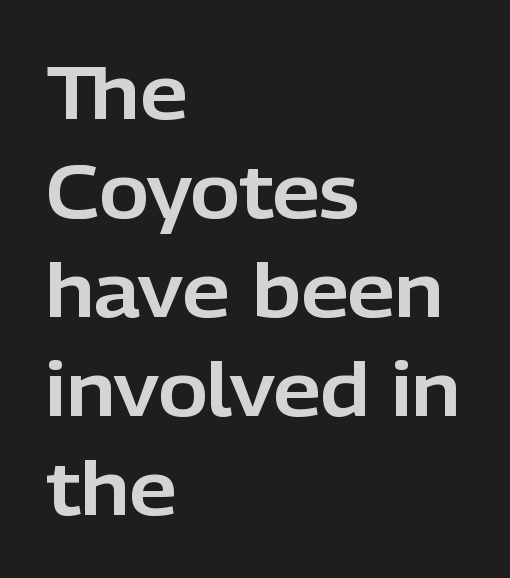
The image shows 75 px sans-serif type, upright; set left-aligned, normal line spacing (1.32x), normal letter spacing, not underlined; low stroke contrast and a medium x-height.
